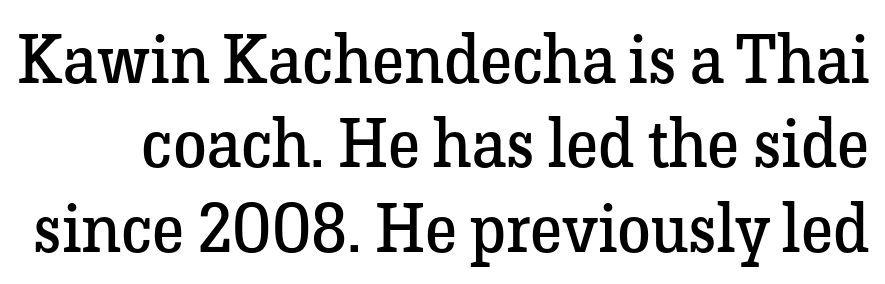
Q: Is the text bold? A: No.
Q: Is the text italic (slanted)? A: No, it is upright.
Q: Is the typeface a serif or a sans-serif typeface? A: Serif.
Q: Is the text underlined? A: No.
Q: Is the spacing between letters normal or unusually wide? A: Normal.
Q: Width (condensed, normal, or wide)? A: Normal.
Q: Stroke contrast? A: Low.
Q: x-height? A: Medium.
Q: Monospaced? A: No.
